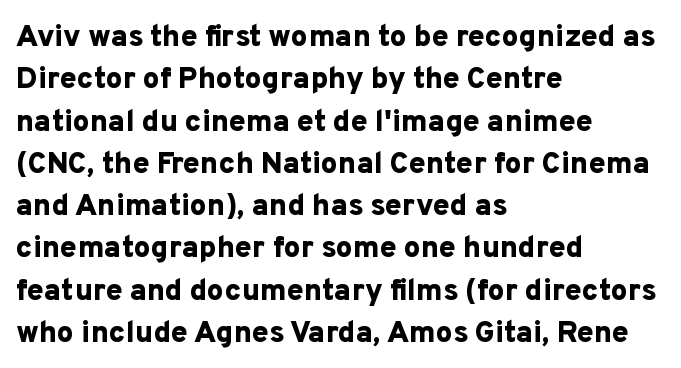
{"serif": "no", "italic": "no", "bold": "yes", "weight": "bold", "width": "normal", "stroke_contrast": "low", "x_height": "medium", "monospaced": "no", "underline": "no", "align": "left", "line_spacing": "normal", "line_spacing_ratio": 1.41, "letter_spacing": "normal", "letter_spacing_em": 0.0, "glyph_px": 30}
